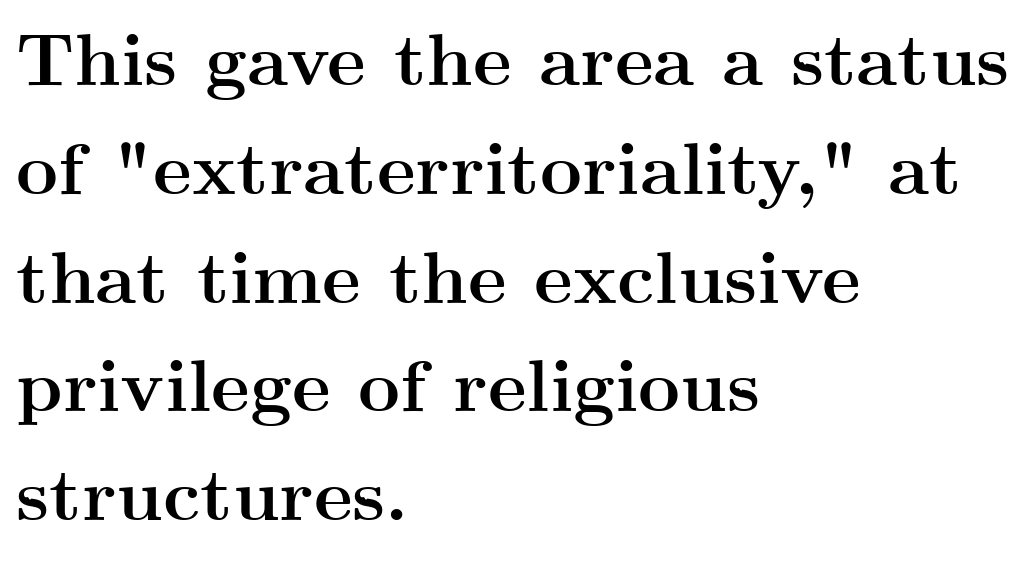
Q: Is the text bold? A: Yes.
Q: Is the text italic (slanted)? A: No, it is upright.
Q: Is the typeface a serif or a sans-serif typeface? A: Serif.
Q: Is the text underlined? A: No.
Q: How is the paragraph aligned? A: Left-aligned.
Q: Is the spacing between letters normal or unusually wide? A: Normal.
Q: Is the spacing between lines tight, normal or loose? A: Normal.
Q: Width (condensed, normal, or wide)? A: Wide.
Q: Stroke contrast? A: Medium.
Q: x-height? A: Small.
Q: Monospaced? A: No.
